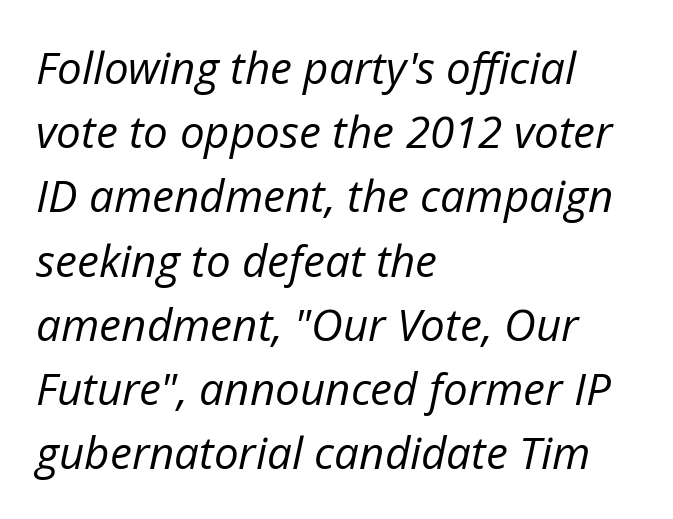
{"italic": "yes", "lean": "right", "slant_degrees": 12, "bold": "no", "weight": "regular", "width": "normal", "stroke_contrast": "low", "x_height": "medium", "monospaced": "no", "underline": "no", "align": "left", "line_spacing": "normal", "line_spacing_ratio": 1.46, "letter_spacing": "normal", "letter_spacing_em": 0.0, "glyph_px": 44}
